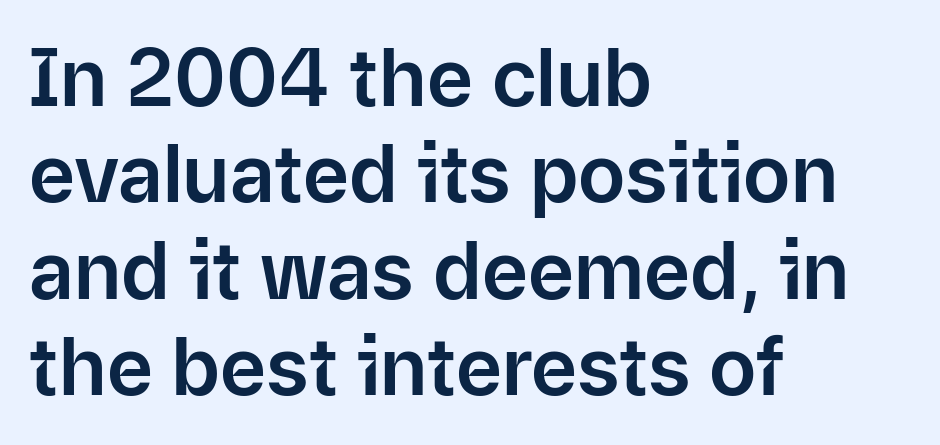
The image shows 79 px sans-serif type, upright; set left-aligned, line spacing 1.22x, normal letter spacing, not underlined; low stroke contrast and a medium x-height.
